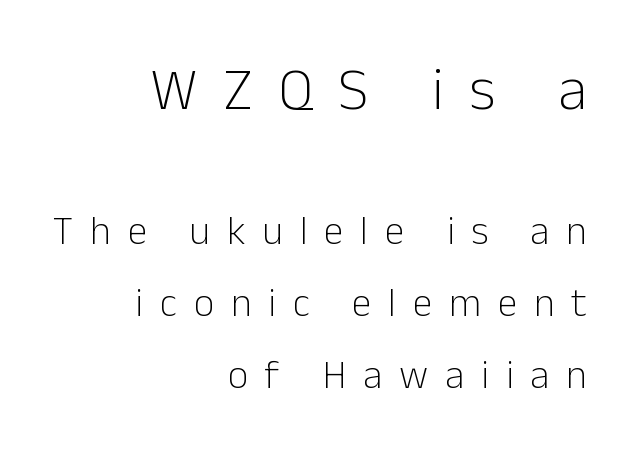
Q: Is the text bold? A: No.
Q: Is the text italic (slanted)? A: No, it is upright.
Q: Is the typeface a serif or a sans-serif typeface? A: Sans-serif.
Q: Is the text underlined? A: No.
Q: How is the paragraph aligned? A: Right-aligned.
Q: Is the spacing between letters normal or unusually wide? A: Unusually wide.
Q: Which block of text is set in a larger size, the first (top) or the second (bottom)? A: The first (top) one.
Q: Width (condensed, normal, or wide)? A: Normal.
Q: Stroke contrast? A: Low.
Q: x-height? A: Medium.
Q: Monospaced? A: No.
